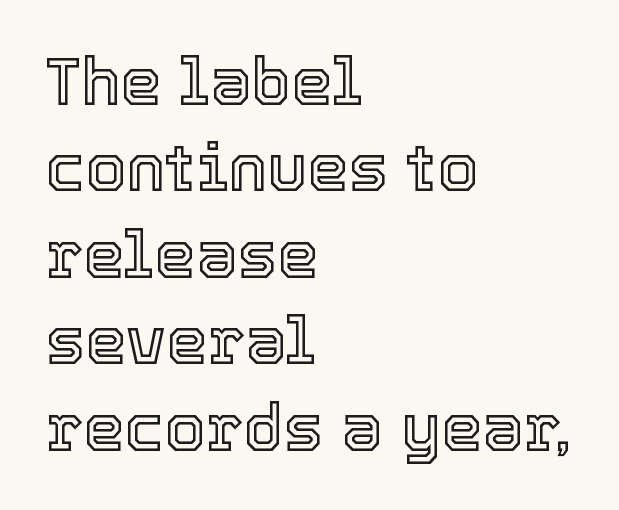
{"italic": "no", "width": "normal", "x_height": "medium", "monospaced": "no", "underline": "no", "align": "left", "line_spacing": "normal", "line_spacing_ratio": 1.31, "letter_spacing": "normal", "letter_spacing_em": 0.0, "glyph_px": 66}
